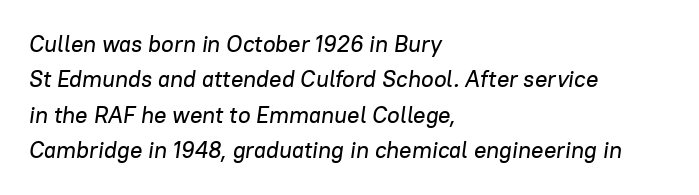
{"italic": "yes", "lean": "right", "slant_degrees": 8, "underline": "no", "align": "left", "line_spacing": "normal", "line_spacing_ratio": 1.54, "letter_spacing": "normal", "letter_spacing_em": 0.0, "glyph_px": 23}
